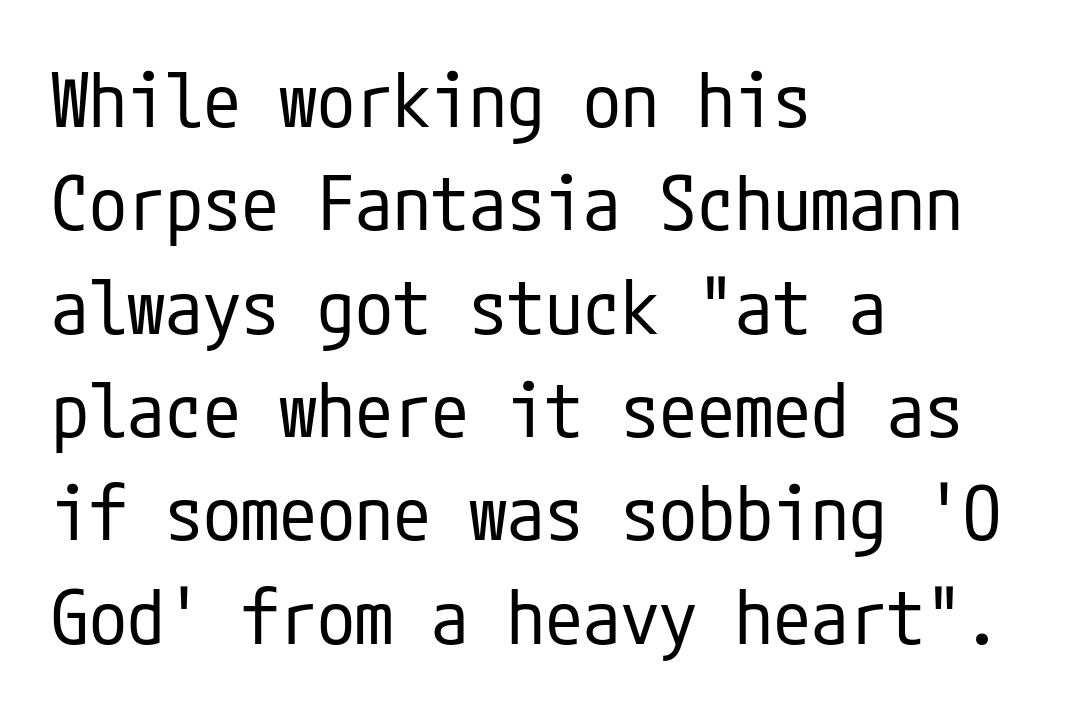
Q: Is the text bold? A: No.
Q: Is the text italic (slanted)? A: No, it is upright.
Q: Is the typeface a serif or a sans-serif typeface? A: Sans-serif.
Q: Is the text underlined? A: No.
Q: How is the paragraph aligned? A: Left-aligned.
Q: Is the spacing between letters normal or unusually wide? A: Normal.
Q: Is the spacing between lines tight, normal or loose? A: Normal.
Q: Width (condensed, normal, or wide)? A: Condensed.
Q: Stroke contrast? A: Low.
Q: x-height? A: Medium.
